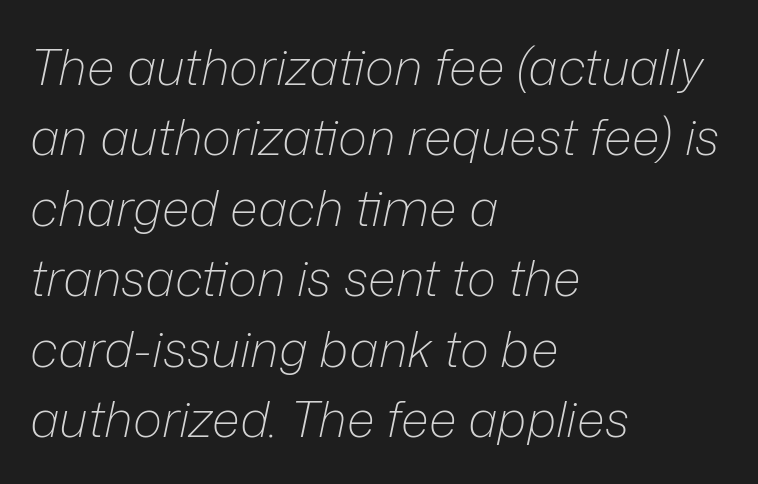
{"italic": "yes", "lean": "right", "slant_degrees": 12, "bold": "no", "weight": "light", "width": "normal", "stroke_contrast": "low", "x_height": "medium", "monospaced": "no", "underline": "no", "align": "left", "line_spacing": "normal", "line_spacing_ratio": 1.41, "letter_spacing": "normal", "letter_spacing_em": 0.0, "glyph_px": 50}
